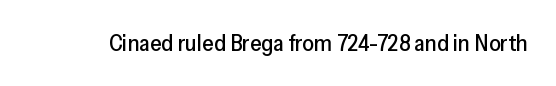
{"italic": "no", "underline": "no", "letter_spacing": "normal", "letter_spacing_em": 0.0, "glyph_px": 23}
